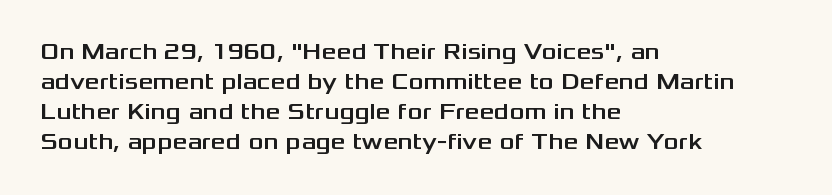
{"italic": "no", "underline": "no", "align": "left", "line_spacing": "normal", "line_spacing_ratio": 1.31, "letter_spacing": "normal", "letter_spacing_em": 0.0, "glyph_px": 23}
